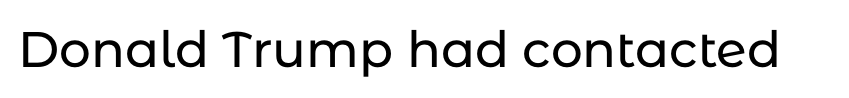
Q: Is the text italic (slanted)? A: No, it is upright.
Q: Is the typeface a serif or a sans-serif typeface? A: Sans-serif.
Q: Is the text underlined? A: No.
Q: Is the spacing between letters normal or unusually wide? A: Normal.
Q: Width (condensed, normal, or wide)? A: Normal.
Q: Stroke contrast? A: Low.
Q: x-height? A: Medium.
Q: Monospaced? A: No.
